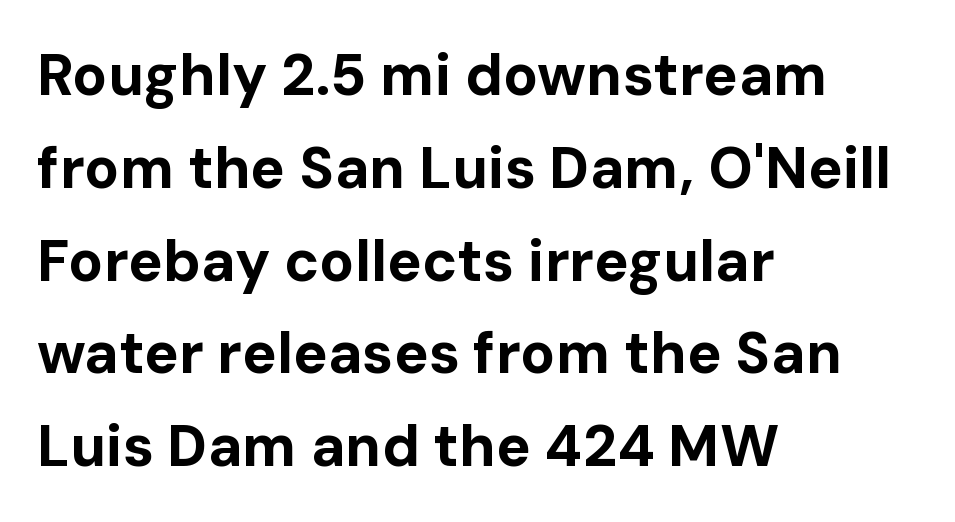
The image shows 58 px bold sans-serif type, upright; set left-aligned, normal line spacing (1.6x), normal letter spacing, not underlined; low stroke contrast and a medium x-height.
